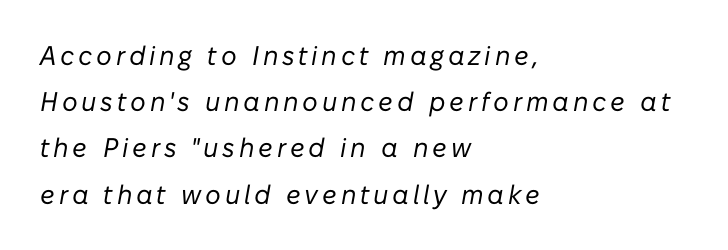
The image shows 27 px text type, italic (leaning right); set left-aligned, line spacing 1.71x, not underlined.
